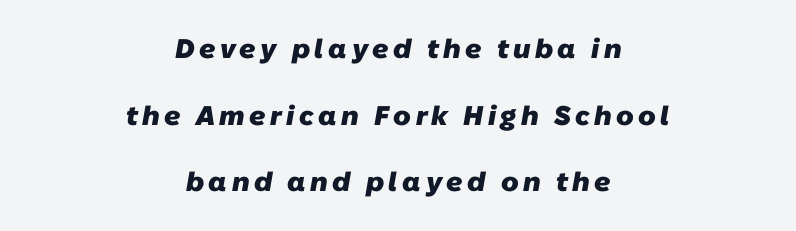
Q: Is the text bold? A: Yes.
Q: Is the text underlined? A: No.
Q: How is the paragraph aligned? A: Centered.
Q: Is the spacing between lines tight, normal or loose? A: Loose.
